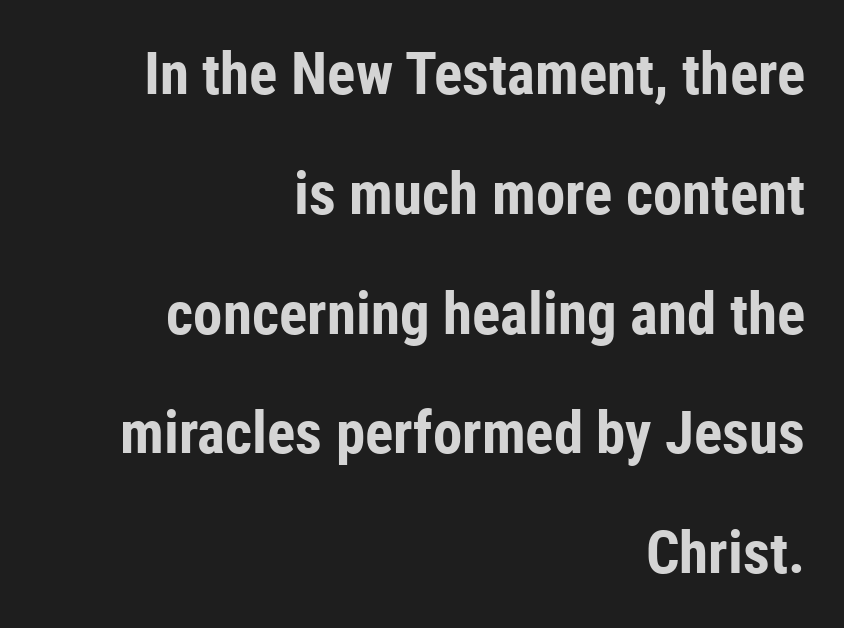
{"serif": "no", "italic": "no", "bold": "yes", "weight": "bold", "width": "condensed", "stroke_contrast": "low", "x_height": "medium", "monospaced": "no", "underline": "no", "align": "right", "line_spacing": "loose", "line_spacing_ratio": 2.03, "letter_spacing": "normal", "letter_spacing_em": 0.0, "glyph_px": 59}
